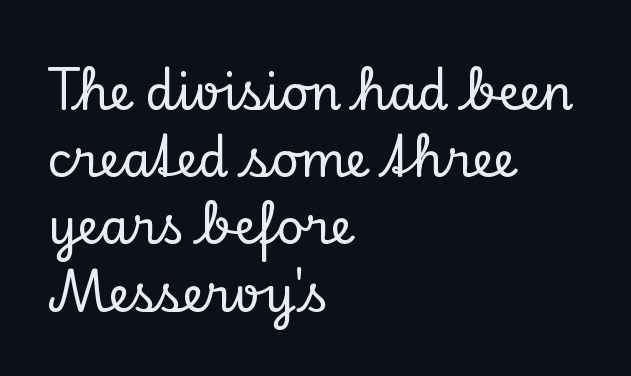
The image shows 48 px text type, upright; set left-aligned, normal line spacing (1.4x), normal letter spacing, not underlined; low stroke contrast and a small x-height.
